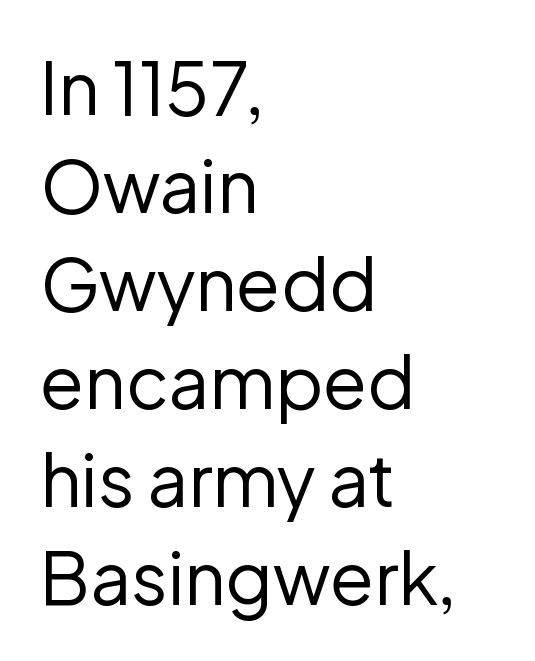
Q: Is the text bold? A: No.
Q: Is the text italic (slanted)? A: No, it is upright.
Q: Is the typeface a serif or a sans-serif typeface? A: Sans-serif.
Q: Is the text underlined? A: No.
Q: How is the paragraph aligned? A: Left-aligned.
Q: Is the spacing between letters normal or unusually wide? A: Normal.
Q: Is the spacing between lines tight, normal or loose? A: Normal.
Q: Width (condensed, normal, or wide)? A: Normal.
Q: Stroke contrast? A: Low.
Q: x-height? A: Medium.
Q: Monospaced? A: No.
